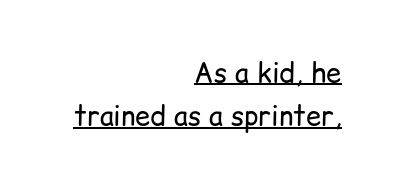
Q: Is the text bold? A: No.
Q: Is the text italic (slanted)? A: No, it is upright.
Q: Is the text underlined? A: Yes.
Q: How is the paragraph aligned? A: Right-aligned.
Q: Is the spacing between letters normal or unusually wide? A: Normal.
Q: Is the spacing between lines tight, normal or loose? A: Normal.
